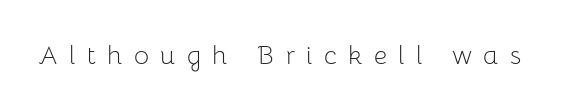
The glyphs are unaccompanied by any horizontal stroke below them. This is the regular roman posture of the typeface. Think standard paragraph weight, or any step lighter than that. The tracking jumps out immediately: characters are airy and widely separated.
